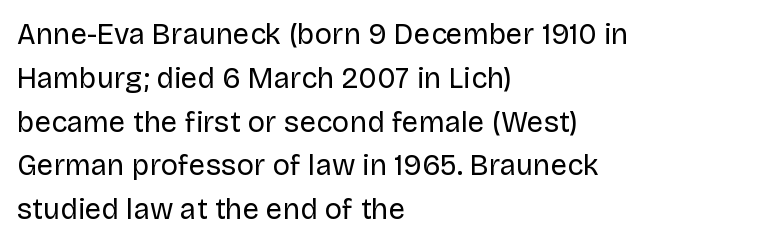
Q: Is the text bold? A: No.
Q: Is the text italic (slanted)? A: No, it is upright.
Q: Is the typeface a serif or a sans-serif typeface? A: Sans-serif.
Q: Is the text underlined? A: No.
Q: How is the paragraph aligned? A: Left-aligned.
Q: Is the spacing between letters normal or unusually wide? A: Normal.
Q: Is the spacing between lines tight, normal or loose? A: Normal.
Q: Width (condensed, normal, or wide)? A: Normal.
Q: Stroke contrast? A: Low.
Q: x-height? A: Large.
Q: Monospaced? A: No.
